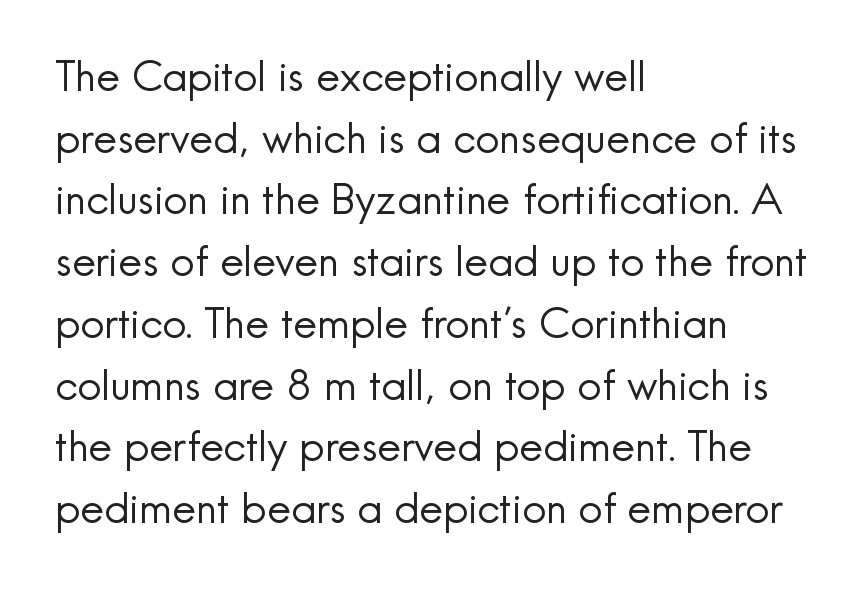
Students, observe: this is what conventionally led text looks like. These lines are composed in type without serifs. Honestly, the letter spacing is just normal — you wouldn't notice it. Weight: not bold — regular or lighter. The text block is weighted toward the left margin, trailing off unevenly rightward.
